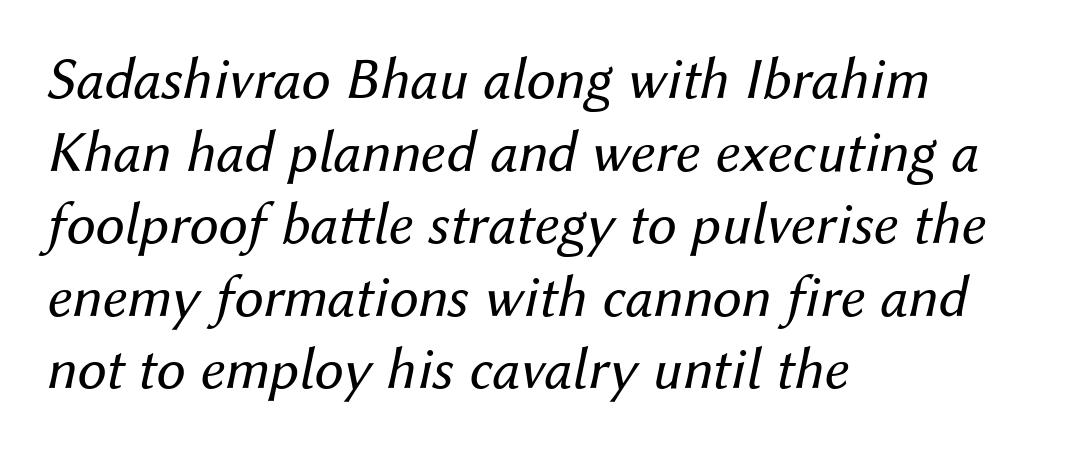
{"italic": "yes", "lean": "right", "slant_degrees": 12, "bold": "no", "weight": "regular", "width": "normal", "stroke_contrast": "medium", "x_height": "medium", "monospaced": "no", "underline": "no", "align": "left", "line_spacing_ratio": 1.23, "letter_spacing": "normal", "letter_spacing_em": 0.0, "glyph_px": 59}
